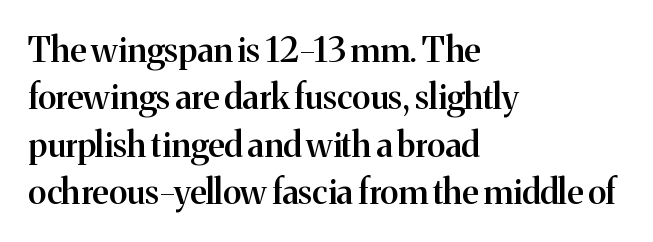
Quick note: underline off. Looks like regular typesetting: each glyph gets only the width it needs. When letters stand straight like this, we call the style roman or upright. Horizontally, the lines are justified to the leading edge only.
